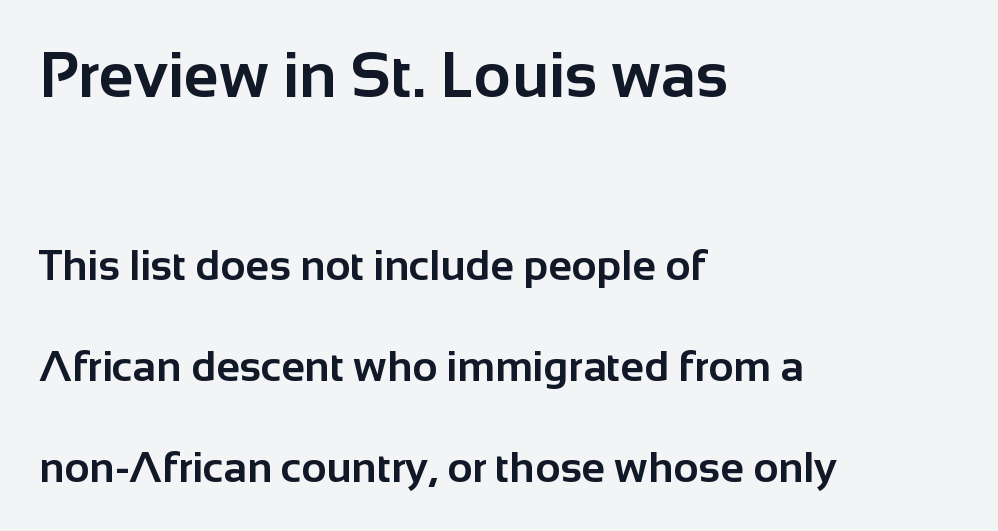
The passage shown has conventional tracking throughout. In terms of weight, the rendering is a true, heavy bold. The lines are spread far apart with generous leading. Ascenders rise straight up at ninety degrees. No word sits above an underline. If you squint, the top block still reads clearly — it's the larger of the two.
